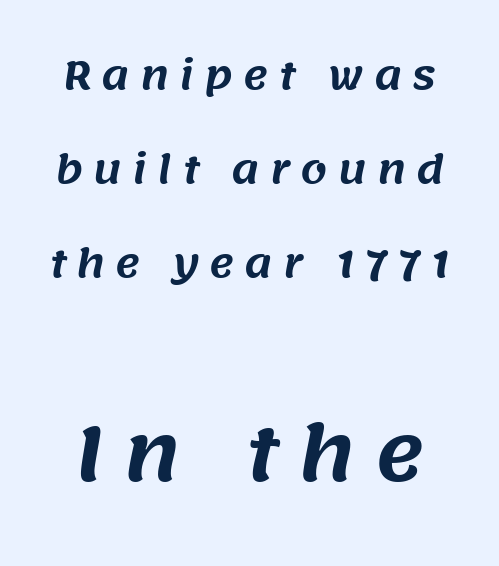
The image shows 75 px sans-serif type; set loose line spacing (2.47x), unusually wide letter spacing (+0.27 em), not underlined; the second (bottom) block is 1.97x larger; medium stroke contrast and a large x-height.
